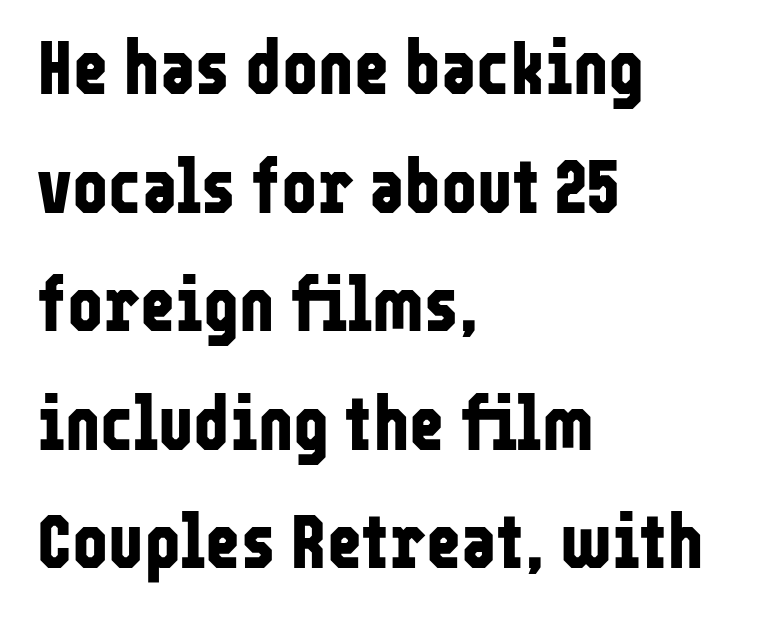
Q: Is the text bold? A: Yes.
Q: Is the text italic (slanted)? A: No, it is upright.
Q: Is the typeface a serif or a sans-serif typeface? A: Sans-serif.
Q: Is the text underlined? A: No.
Q: How is the paragraph aligned? A: Left-aligned.
Q: Is the spacing between letters normal or unusually wide? A: Normal.
Q: Is the spacing between lines tight, normal or loose? A: Normal.
Q: Width (condensed, normal, or wide)? A: Condensed.
Q: Stroke contrast? A: Low.
Q: x-height? A: Medium.
Q: Monospaced? A: No.
